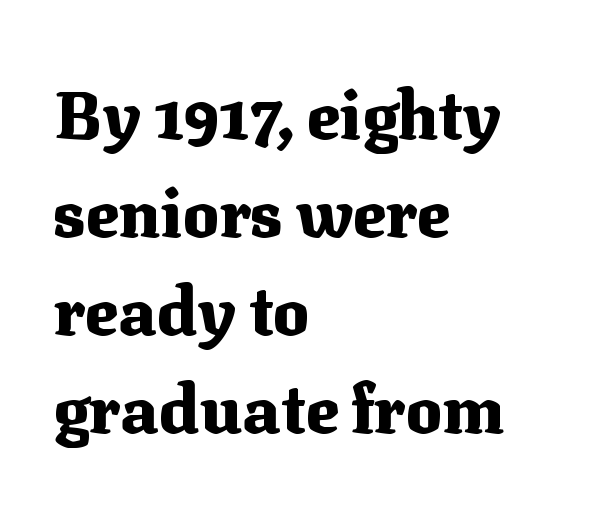
{"serif": "yes", "italic": "no", "bold": "yes", "weight": "heavy", "width": "normal", "stroke_contrast": "medium", "x_height": "medium", "monospaced": "no", "underline": "no", "align": "left", "line_spacing": "normal", "line_spacing_ratio": 1.44, "letter_spacing": "normal", "letter_spacing_em": 0.0, "glyph_px": 68}
